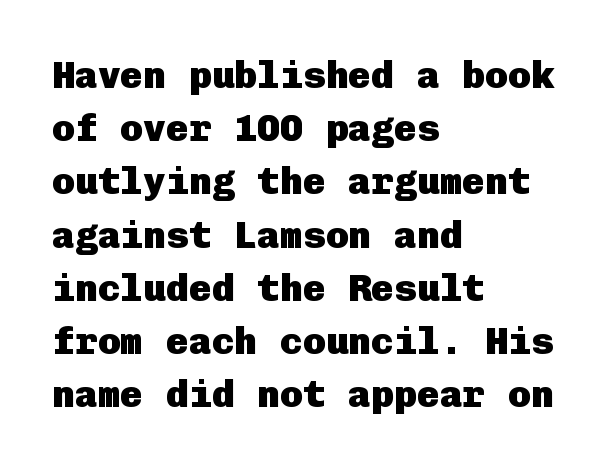
Serifs: no, the terminals of the letterforms are clean. Leading: standard. Strong, thick strokes mark this as bold type. Upright lettering throughout.
